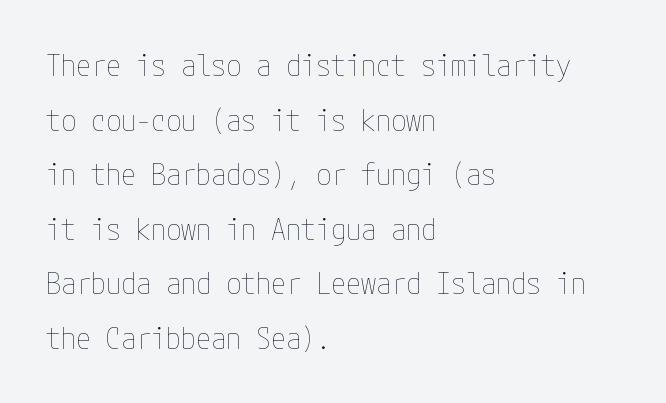
The image shows 30 px thin, condensed type, upright; set left-aligned, line spacing 1.82x, normal letter spacing, not underlined; low stroke contrast and a medium x-height.
